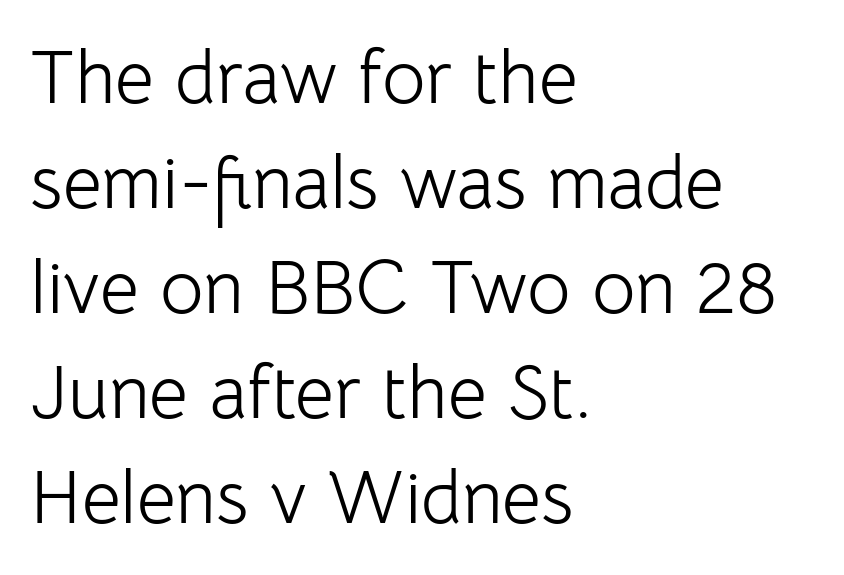
Q: Is the text bold? A: No.
Q: Is the text italic (slanted)? A: No, it is upright.
Q: Is the typeface a serif or a sans-serif typeface? A: Sans-serif.
Q: Is the text underlined? A: No.
Q: How is the paragraph aligned? A: Left-aligned.
Q: Is the spacing between letters normal or unusually wide? A: Normal.
Q: Is the spacing between lines tight, normal or loose? A: Normal.
Q: Width (condensed, normal, or wide)? A: Normal.
Q: Stroke contrast? A: Low.
Q: x-height? A: Medium.
Q: Monospaced? A: No.
